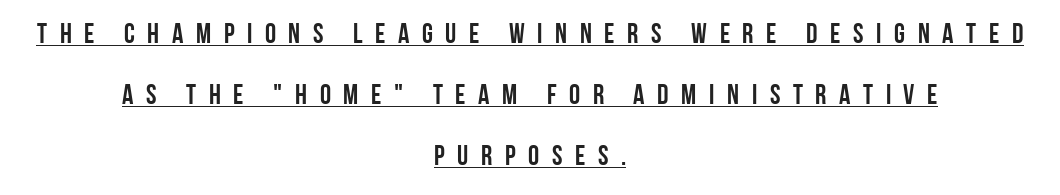
Italic? Not at all — the glyphs are vertical. Beneath each row of characters lies a ruled line. Tracking here is generous; glyphs stand well apart from one another. The passage shown is typed in a proportional face where columns would drift.
